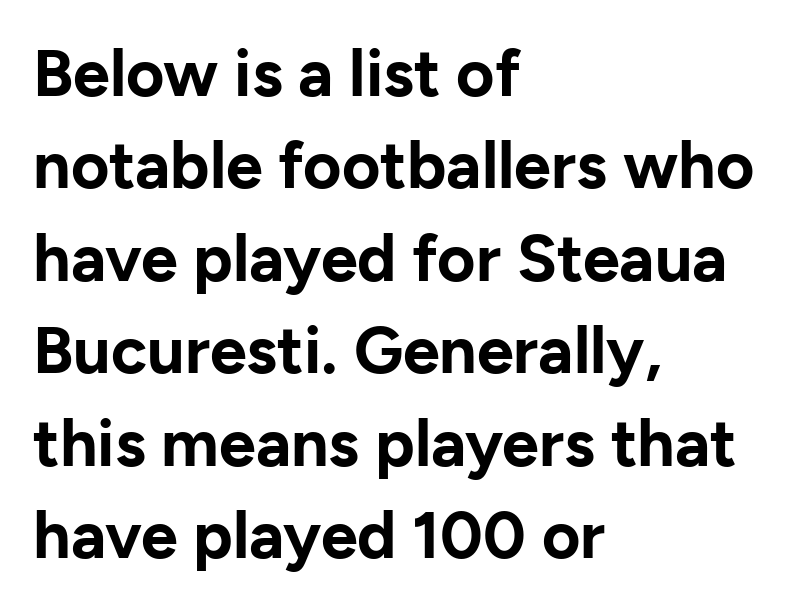
{"serif": "no", "italic": "no", "bold": "yes", "weight": "bold", "width": "normal", "stroke_contrast": "low", "x_height": "medium", "monospaced": "no", "underline": "no", "align": "left", "line_spacing": "normal", "line_spacing_ratio": 1.4, "letter_spacing": "normal", "letter_spacing_em": 0.0, "glyph_px": 66}
